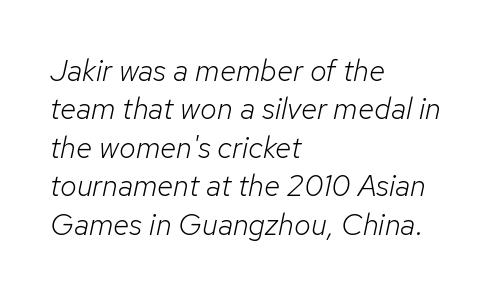
{"italic": "yes", "lean": "right", "slant_degrees": 12, "bold": "no", "weight": "light", "width": "normal", "stroke_contrast": "low", "x_height": "medium", "monospaced": "no", "underline": "no", "align": "left", "line_spacing": "normal", "line_spacing_ratio": 1.28, "letter_spacing": "normal", "letter_spacing_em": 0.0, "glyph_px": 30}
